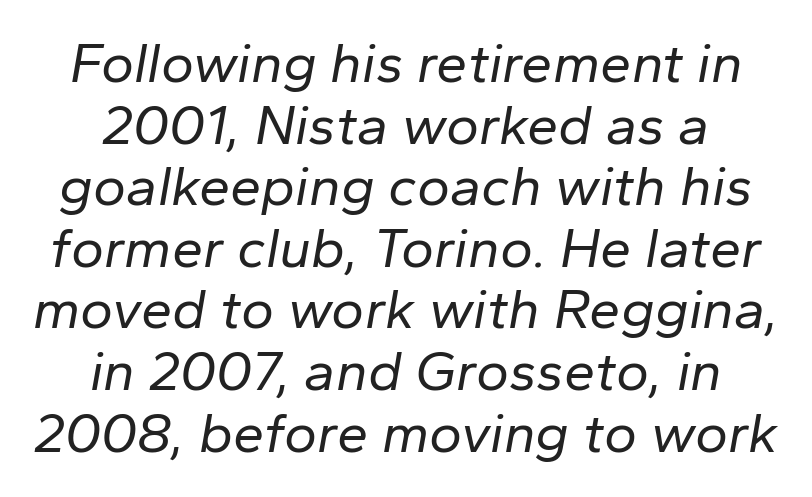
The image shows 56 px regular-weight type, italic (leaning right); set centered, tight line spacing (1.1x), normal letter spacing, not underlined; low stroke contrast and a medium x-height.
